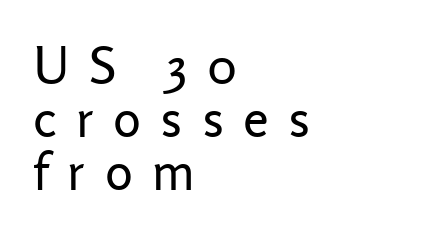
Q: Is the text bold? A: No.
Q: Is the text italic (slanted)? A: No, it is upright.
Q: Is the typeface a serif or a sans-serif typeface? A: Sans-serif.
Q: Is the text underlined? A: No.
Q: How is the paragraph aligned? A: Left-aligned.
Q: Is the spacing between letters normal or unusually wide? A: Unusually wide.
Q: Is the spacing between lines tight, normal or loose? A: Tight.
Q: Width (condensed, normal, or wide)? A: Normal.
Q: Stroke contrast? A: Low.
Q: x-height? A: Medium.
Q: Monospaced? A: No.
